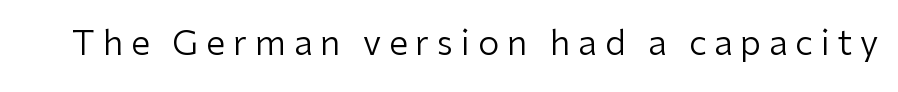
The image shows 34 px regular-weight sans-serif type, upright; set unusually wide letter spacing (+0.23 em), not underlined; low stroke contrast and a medium x-height.
